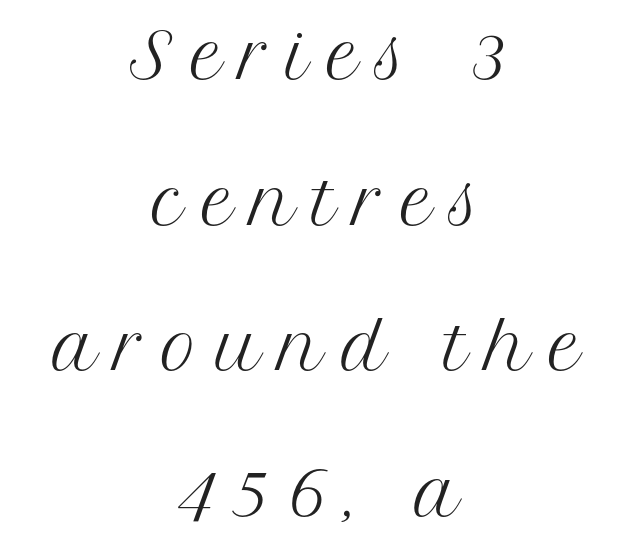
Q: Is the text bold? A: No.
Q: Is the text italic (slanted)? A: Yes.
Q: Is the typeface a serif or a sans-serif typeface? A: Serif.
Q: Is the text underlined? A: No.
Q: How is the paragraph aligned? A: Centered.
Q: Is the spacing between letters normal or unusually wide? A: Unusually wide.
Q: Is the spacing between lines tight, normal or loose? A: Loose.
Q: Width (condensed, normal, or wide)? A: Normal.
Q: Stroke contrast? A: Medium.
Q: x-height? A: Medium.
Q: Monospaced? A: No.
